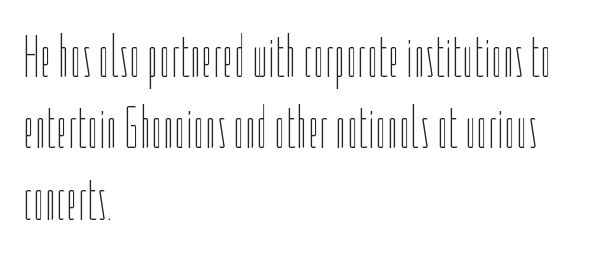
The image shows 59 px thin, condensed type, upright; set left-aligned, line spacing 1.21x, normal letter spacing, not underlined; low stroke contrast and a medium x-height.
